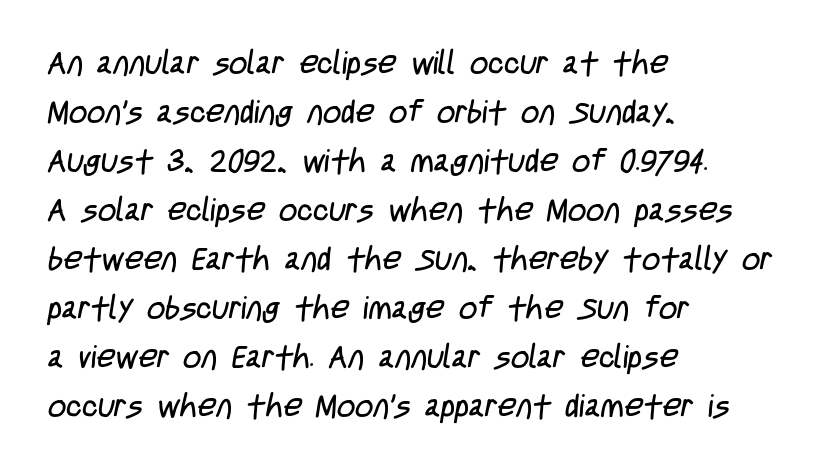
The image shows 32 px regular-weight, condensed sans-serif type; set left-aligned, normal line spacing (1.53x), normal letter spacing, not underlined; low stroke contrast and a large x-height.
